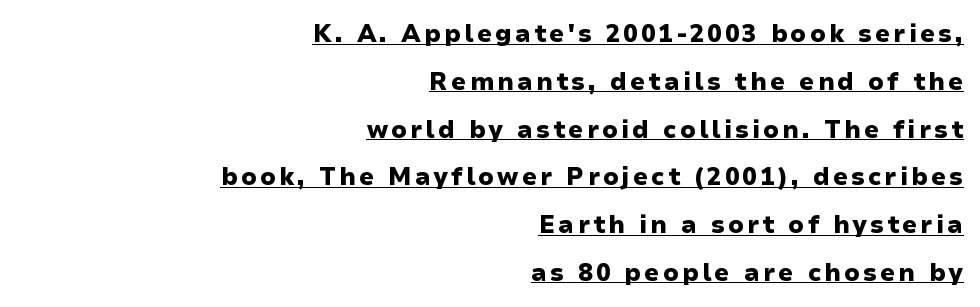
Q: Is the text bold? A: Yes.
Q: Is the text italic (slanted)? A: No, it is upright.
Q: Is the text underlined? A: Yes.
Q: How is the paragraph aligned? A: Right-aligned.
Q: Is the spacing between lines tight, normal or loose? A: Loose.
